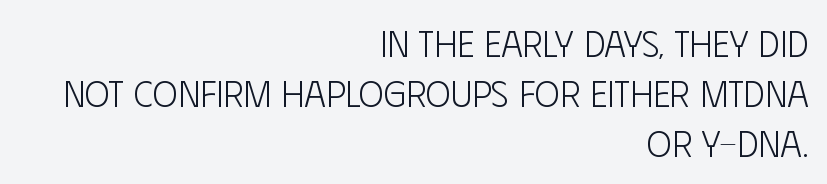
Q: Is the text bold? A: No.
Q: Is the text italic (slanted)? A: No, it is upright.
Q: Is the typeface a serif or a sans-serif typeface? A: Sans-serif.
Q: Is the text underlined? A: No.
Q: How is the paragraph aligned? A: Right-aligned.
Q: Is the spacing between letters normal or unusually wide? A: Normal.
Q: Is the spacing between lines tight, normal or loose? A: Normal.
Q: Width (condensed, normal, or wide)? A: Condensed.
Q: Stroke contrast? A: Low.
Q: x-height? A: Large.
Q: Monospaced? A: No.
